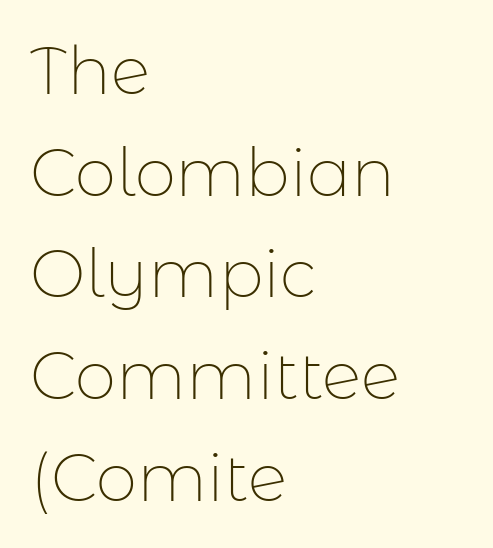
{"serif": "no", "italic": "no", "bold": "no", "weight": "thin", "width": "normal", "stroke_contrast": "low", "x_height": "medium", "monospaced": "no", "underline": "no", "align": "left", "line_spacing": "normal", "line_spacing_ratio": 1.54, "letter_spacing": "normal", "letter_spacing_em": 0.0, "glyph_px": 66}
